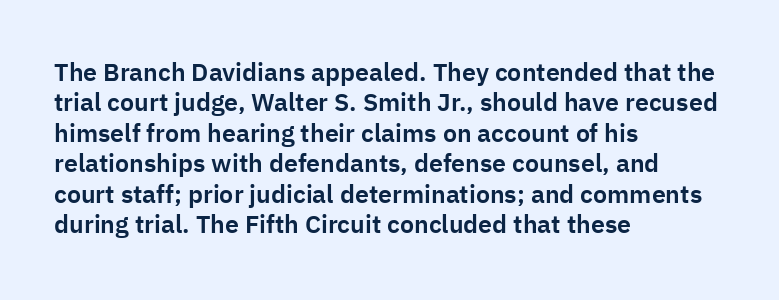
{"italic": "no", "underline": "no", "align": "left", "line_spacing_ratio": 1.22, "letter_spacing": "normal", "letter_spacing_em": 0.0, "glyph_px": 25}
